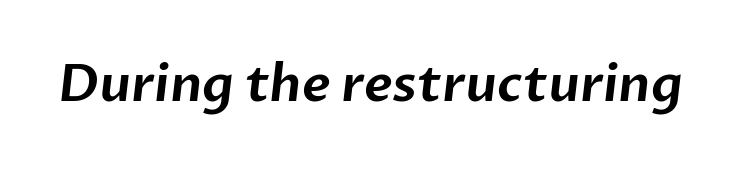
The image shows 51 px sans-serif type; set normal letter spacing, not underlined; low stroke contrast and a medium x-height.
